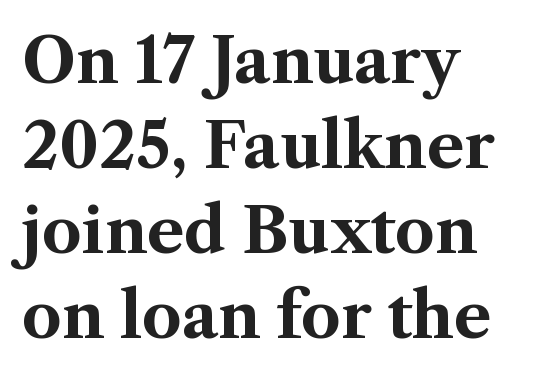
Q: Is the text bold? A: Yes.
Q: Is the text italic (slanted)? A: No, it is upright.
Q: Is the typeface a serif or a sans-serif typeface? A: Serif.
Q: Is the text underlined? A: No.
Q: How is the paragraph aligned? A: Left-aligned.
Q: Is the spacing between letters normal or unusually wide? A: Normal.
Q: Is the spacing between lines tight, normal or loose? A: Normal.
Q: Width (condensed, normal, or wide)? A: Normal.
Q: Stroke contrast? A: Medium.
Q: x-height? A: Medium.
Q: Monospaced? A: No.
